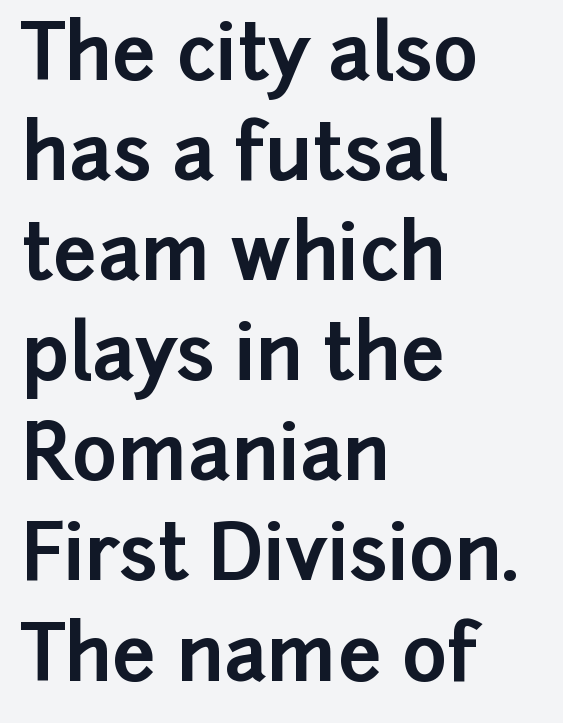
You could not count columns in this text — the font is proportionally spaced. Check where the strokes stop: nothing finishes them off — pure sans. Rows of type keep a routine distance in the vertical direction. Tall strokes in this sample are plumb rather than angled. Heavy, bold letterforms. The text block is weighted toward the left margin, trailing off unevenly rightward.
